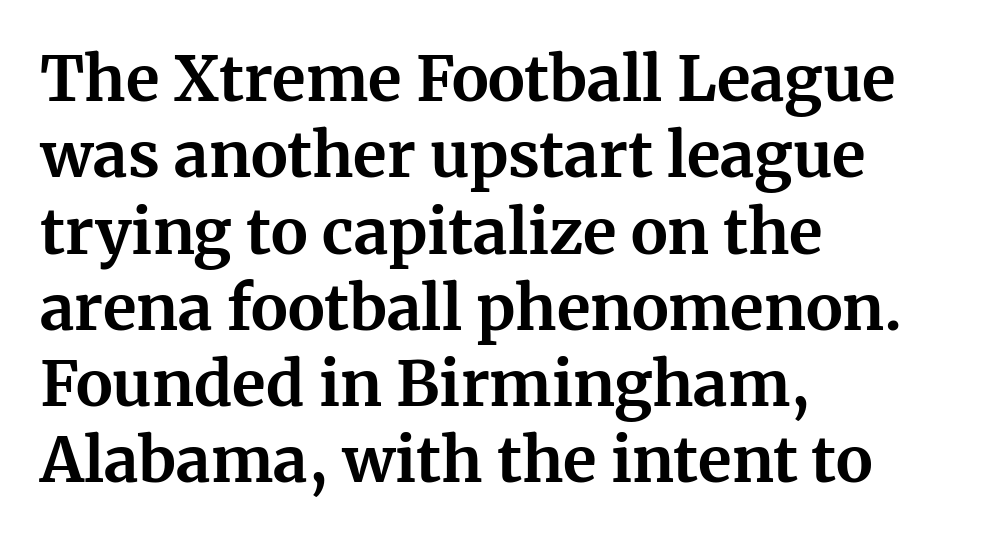
Q: Is the text bold? A: Yes.
Q: Is the text italic (slanted)? A: No, it is upright.
Q: Is the typeface a serif or a sans-serif typeface? A: Serif.
Q: Is the text underlined? A: No.
Q: How is the paragraph aligned? A: Left-aligned.
Q: Is the spacing between letters normal or unusually wide? A: Normal.
Q: Width (condensed, normal, or wide)? A: Normal.
Q: Stroke contrast? A: Medium.
Q: x-height? A: Medium.
Q: Monospaced? A: No.
